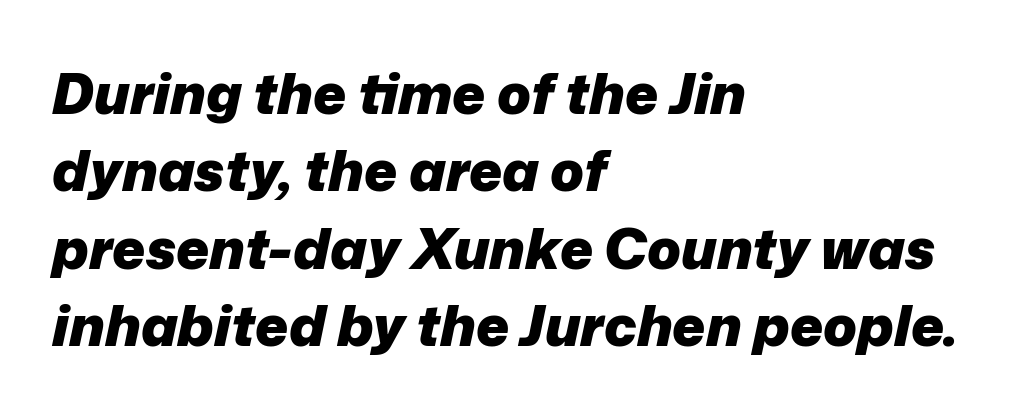
Caption: bold face, heavy strokes. Normally led — the rows are evenly, conventionally spaced. It's the slanting kind of type. Plain, unruled lines of type. Think of a printed novel: that variable character pitch is what you see here.
